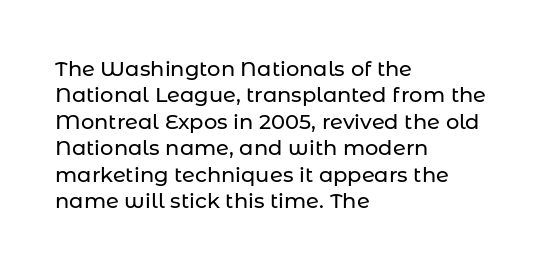
Q: Is the text italic (slanted)? A: No, it is upright.
Q: Is the text underlined? A: No.
Q: How is the paragraph aligned? A: Left-aligned.
Q: Is the spacing between letters normal or unusually wide? A: Normal.
Q: Is the spacing between lines tight, normal or loose? A: Normal.
